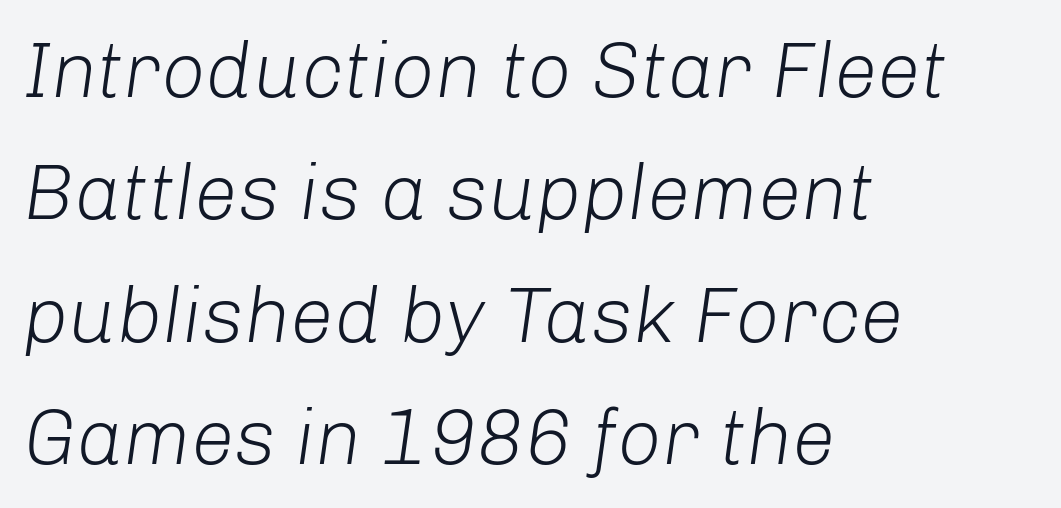
The image shows 78 px light type, italic (leaning right); set left-aligned, normal line spacing (1.57x), normal letter spacing, not underlined; low stroke contrast and a medium x-height.
